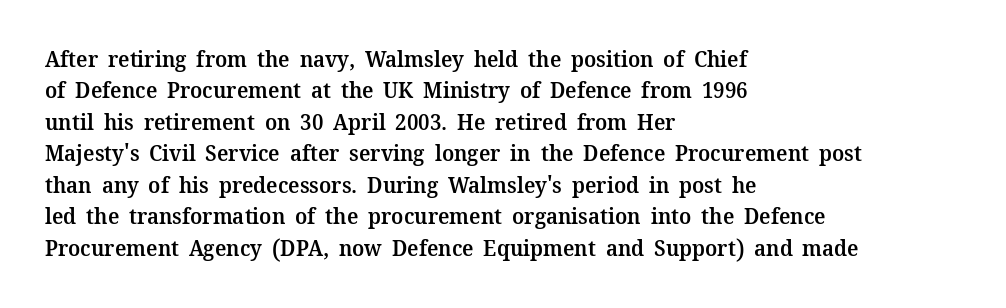
{"italic": "no", "bold": "semi", "underline": "no", "align": "left", "line_spacing": "normal", "line_spacing_ratio": 1.43, "letter_spacing": "normal", "letter_spacing_em": 0.0, "glyph_px": 22}
